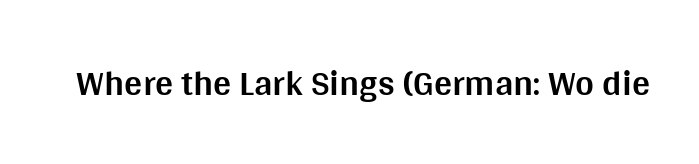
A roman cut, with each character standing at attention. You could call the tracking neutral — neither tight nor loose. The glyphs are unaccompanied by any horizontal stroke below them. The characters display no serif detailing; their extremities are plain. Character widths vary here, with narrow letters taking less room than wide ones. Notice how thick the strokes are: this is what a full bold looks like.
